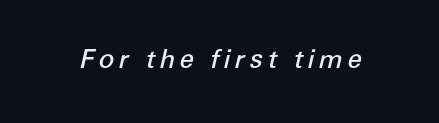
Is the type slanted? Yes — the strokes lean at a clear angle. Decoration check: the copy has no underline. The characters look somewhat weighty, a semibold short of true bold.
